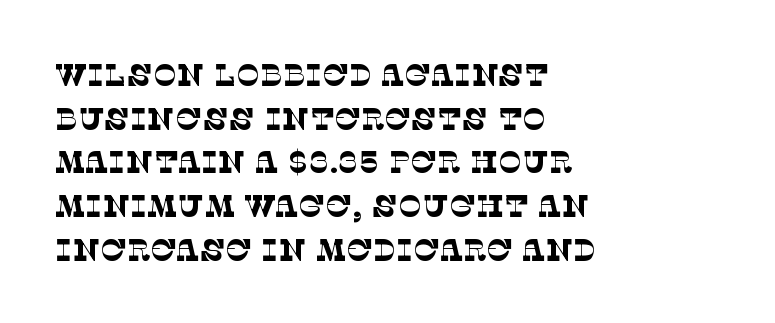
Q: Is the text bold? A: No.
Q: Is the typeface a serif or a sans-serif typeface? A: Serif.
Q: Is the text underlined? A: No.
Q: How is the paragraph aligned? A: Left-aligned.
Q: Is the spacing between letters normal or unusually wide? A: Normal.
Q: Is the spacing between lines tight, normal or loose? A: Normal.
Q: Width (condensed, normal, or wide)? A: Normal.
Q: Stroke contrast? A: Low.
Q: x-height? A: Large.
Q: Monospaced? A: No.
